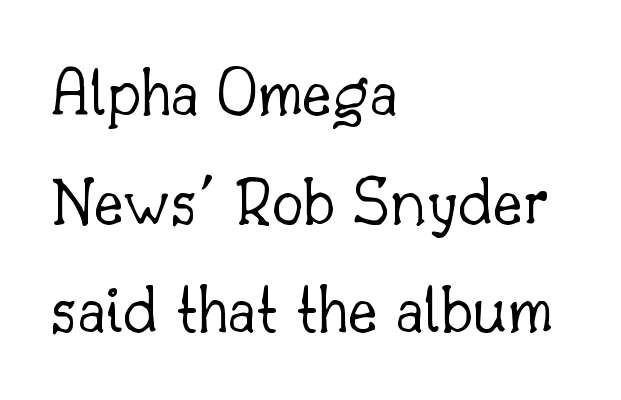
Q: Is the text bold? A: No.
Q: Is the text italic (slanted)? A: No, it is upright.
Q: Is the text underlined? A: No.
Q: How is the paragraph aligned? A: Left-aligned.
Q: Is the spacing between letters normal or unusually wide? A: Normal.
Q: Is the spacing between lines tight, normal or loose? A: Normal.
Q: Width (condensed, normal, or wide)? A: Normal.
Q: Stroke contrast? A: Low.
Q: x-height? A: Small.
Q: Monospaced? A: No.
